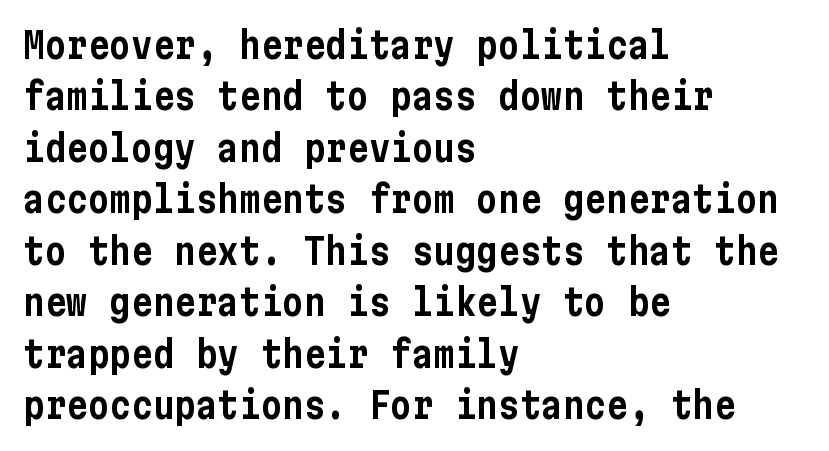
Q: Is the text italic (slanted)? A: No, it is upright.
Q: Is the typeface a serif or a sans-serif typeface? A: Sans-serif.
Q: Is the text underlined? A: No.
Q: How is the paragraph aligned? A: Left-aligned.
Q: Is the spacing between letters normal or unusually wide? A: Normal.
Q: Is the spacing between lines tight, normal or loose? A: Normal.
Q: Width (condensed, normal, or wide)? A: Condensed.
Q: Stroke contrast? A: Low.
Q: x-height? A: Medium.
